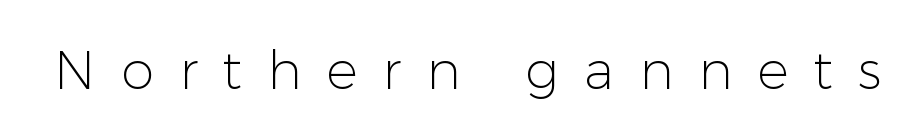
Character widths vary here, with narrow letters taking less room than wide ones. Heaviness? Minimal to ordinary, like unemphasized prose. Any mark beneath the type? The region is blank. The letters stand straight up with perfectly vertical stems. Note: no serifs on the glyphs.
